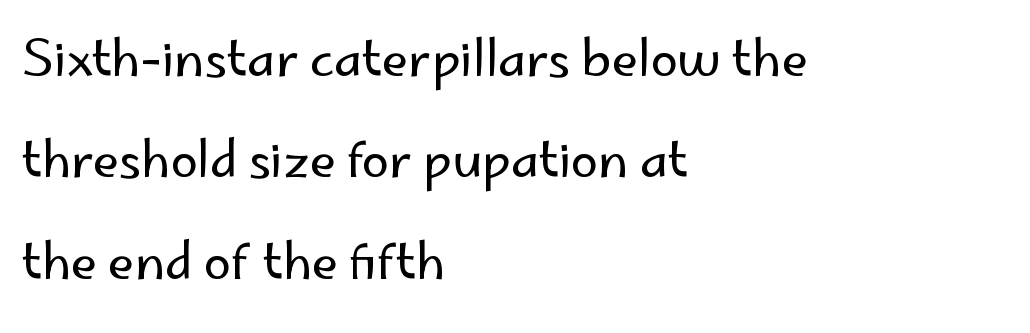
{"serif": "no", "italic": "no", "bold": "no", "weight": "regular", "width": "normal", "stroke_contrast": "low", "x_height": "small", "monospaced": "no", "underline": "no", "align": "left", "line_spacing": "loose", "line_spacing_ratio": 2.07, "letter_spacing": "normal", "letter_spacing_em": 0.0, "glyph_px": 49}
